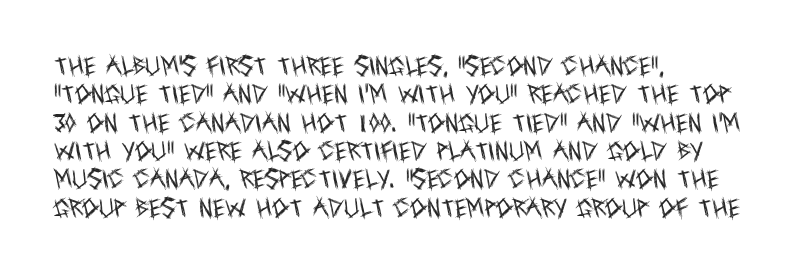
The image shows 21 px text type, upright; set left-aligned, normal line spacing (1.35x), normal letter spacing, not underlined.
